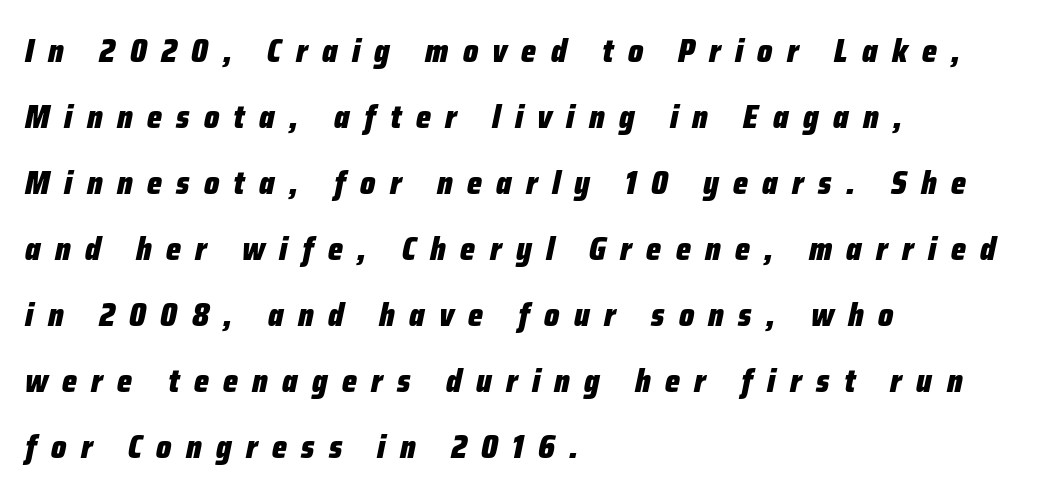
{"italic": "yes", "lean": "right", "slant_degrees": 12, "bold": "yes", "weight": "heavy", "width": "condensed", "stroke_contrast": "low", "x_height": "medium", "monospaced": "no", "underline": "no", "align": "left", "line_spacing": "loose", "line_spacing_ratio": 2.06, "letter_spacing": "wide", "letter_spacing_em": 0.45, "glyph_px": 32}
